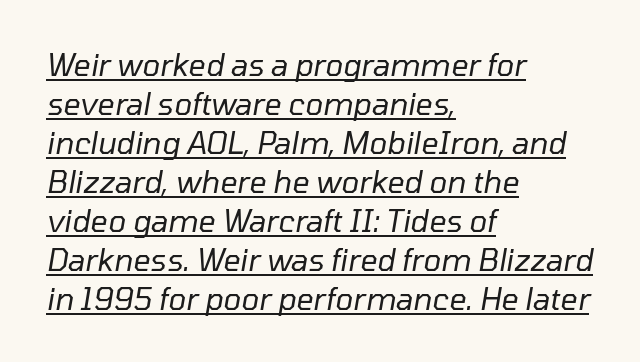
Q: Is the text bold? A: No.
Q: Is the text italic (slanted)? A: Yes, it leans right by about 10 degrees.
Q: Is the text underlined? A: Yes.
Q: How is the paragraph aligned? A: Left-aligned.
Q: Is the spacing between letters normal or unusually wide? A: Normal.
Q: Is the spacing between lines tight, normal or loose? A: Normal.
Q: Width (condensed, normal, or wide)? A: Normal.
Q: Stroke contrast? A: Low.
Q: x-height? A: Medium.
Q: Monospaced? A: No.
